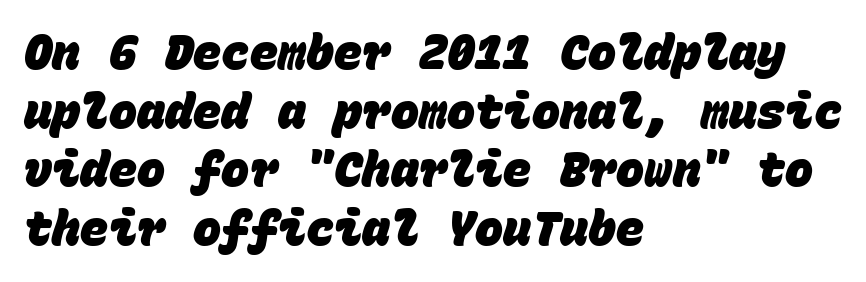
The image shows 47 px heavy sans-serif type, monospaced; set left-aligned, normal line spacing (1.25x), normal letter spacing, not underlined; low stroke contrast and a large x-height.
